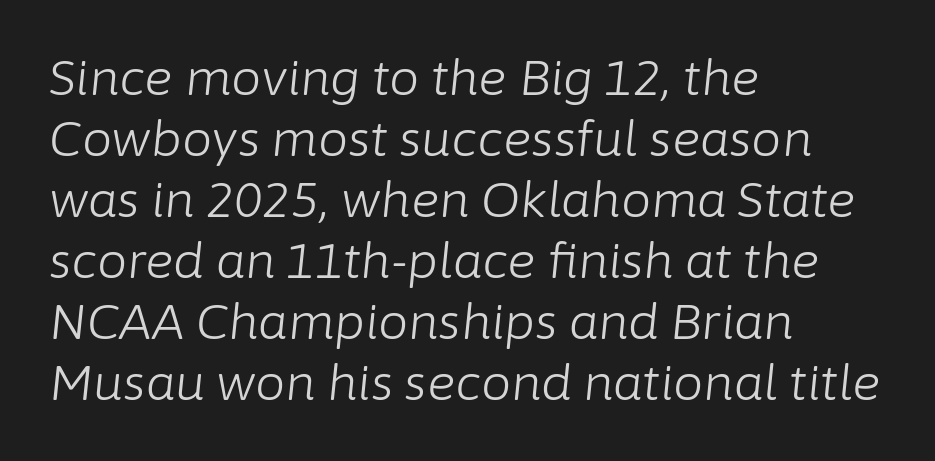
Q: Is the text bold? A: No.
Q: Is the text italic (slanted)? A: Yes, it leans right by about 6 degrees.
Q: Is the text underlined? A: No.
Q: How is the paragraph aligned? A: Left-aligned.
Q: Is the spacing between letters normal or unusually wide? A: Normal.
Q: Is the spacing between lines tight, normal or loose? A: Normal.
Q: Width (condensed, normal, or wide)? A: Normal.
Q: Stroke contrast? A: Low.
Q: x-height? A: Medium.
Q: Monospaced? A: No.
